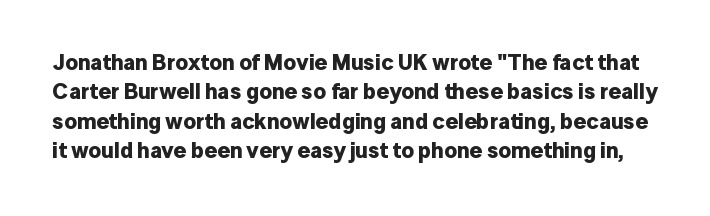
{"italic": "no", "bold": "yes", "underline": "no", "line_spacing": "normal", "line_spacing_ratio": 1.34, "letter_spacing": "normal", "letter_spacing_em": 0.0, "glyph_px": 22}
